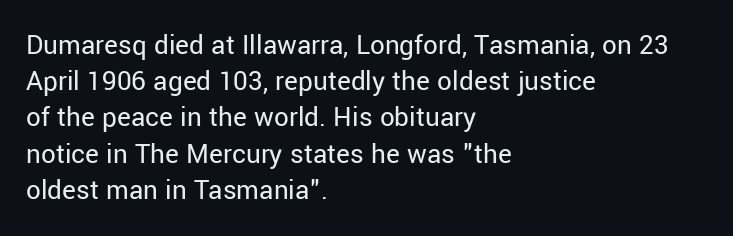
The passage shown is not bold in any degree. This rendering features lettering with no underline. Tall strokes in this sample are plumb rather than angled. Alignment: flush left. Notice how descenders clear the ascenders below comfortably — that's standard leading.
